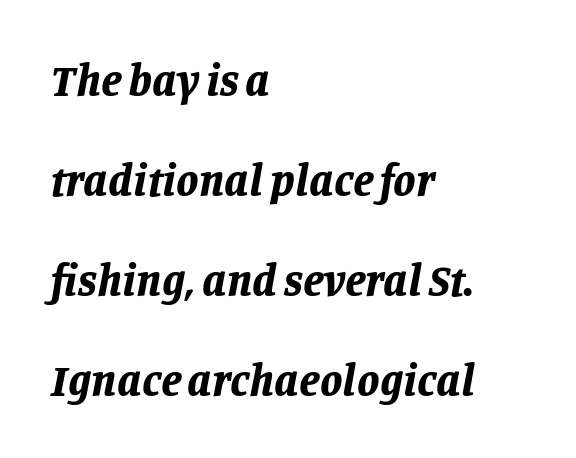
Q: Is the text bold? A: Yes.
Q: Is the text italic (slanted)? A: Yes, it leans right by about 11 degrees.
Q: Is the text underlined? A: No.
Q: How is the paragraph aligned? A: Left-aligned.
Q: Is the spacing between letters normal or unusually wide? A: Normal.
Q: Is the spacing between lines tight, normal or loose? A: Loose.
Q: Width (condensed, normal, or wide)? A: Normal.
Q: Stroke contrast? A: Low.
Q: x-height? A: Large.
Q: Monospaced? A: No.
